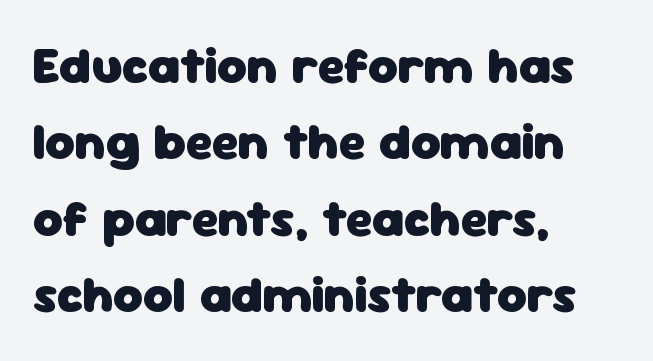
The image shows 51 px heavy sans-serif type, upright; set left-aligned, normal line spacing (1.5x), normal letter spacing, not underlined; low stroke contrast and a medium x-height.
